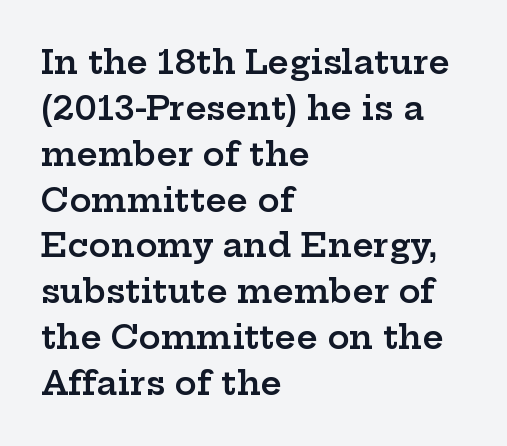
The image shows 33 px semibold, wide serif type, upright; set left-aligned, normal line spacing (1.39x), normal letter spacing, not underlined; low stroke contrast and a medium x-height.
